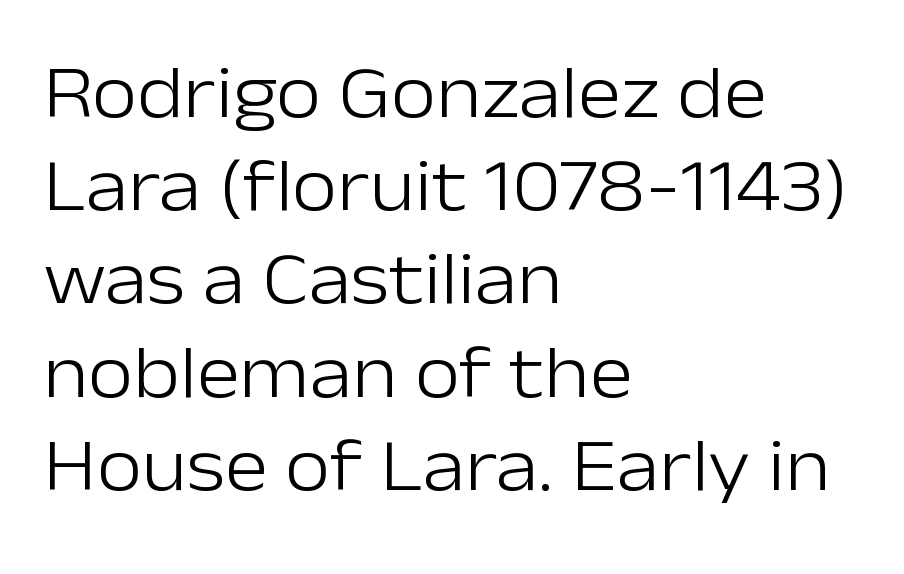
The image shows 74 px light sans-serif type, upright; set left-aligned, normal line spacing (1.26x), normal letter spacing, not underlined; low stroke contrast and a medium x-height.
